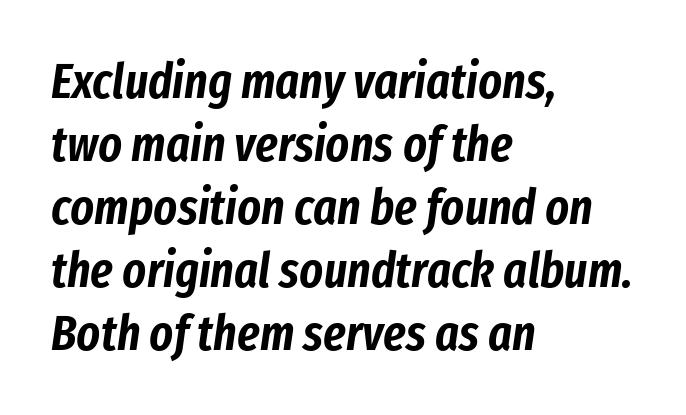
The image shows 50 px condensed type, italic (leaning right); set left-aligned, normal line spacing (1.26x), normal letter spacing, not underlined; low stroke contrast and a medium x-height.
